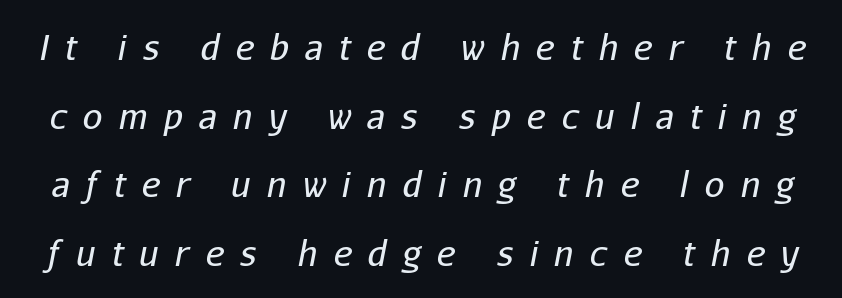
{"italic": "yes", "lean": "right", "slant_degrees": 11, "bold": "no", "weight": "regular", "width": "normal", "stroke_contrast": "low", "x_height": "medium", "monospaced": "no", "underline": "no", "line_spacing": "loose", "line_spacing_ratio": 1.96, "letter_spacing": "wide", "letter_spacing_em": 0.46, "glyph_px": 35}
